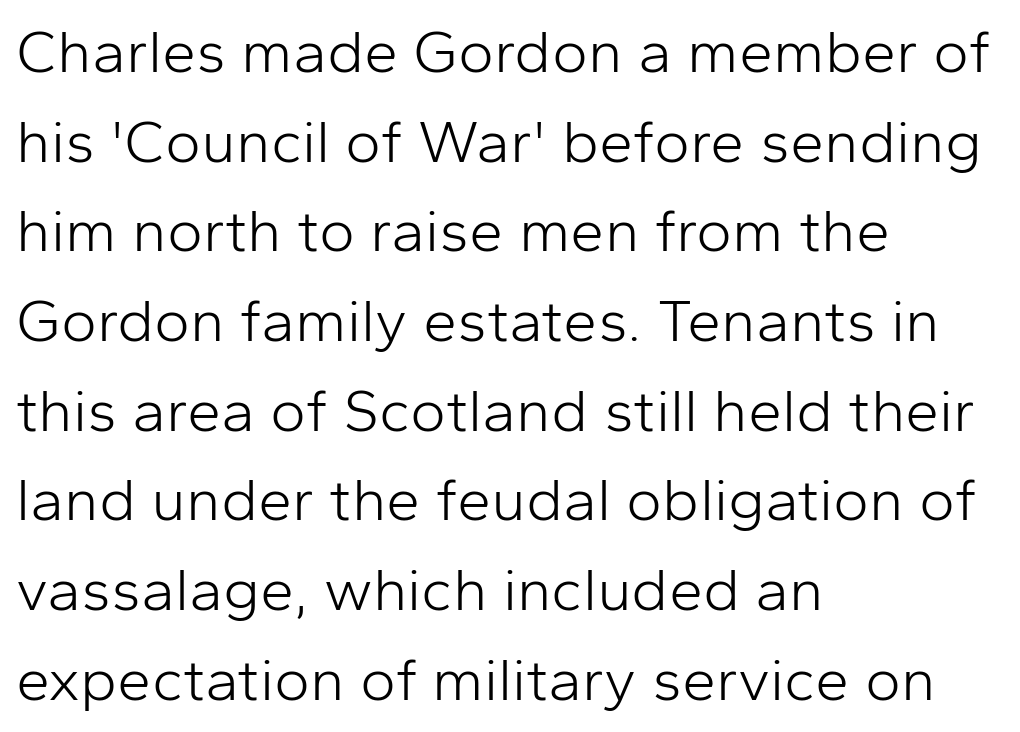
The image shows 61 px light sans-serif type, upright; set left-aligned, normal line spacing (1.47x), normal letter spacing, not underlined; low stroke contrast and a medium x-height.
